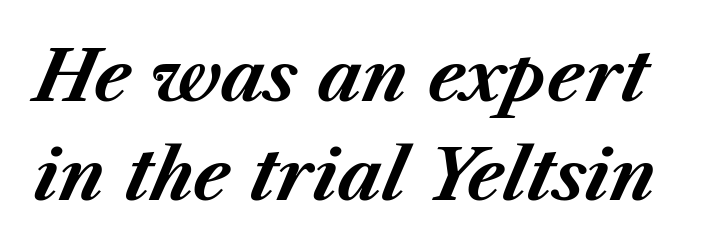
The image shows 69 px bold type, italic (leaning right); set normal line spacing (1.43x), normal letter spacing, not underlined; medium stroke contrast and a medium x-height.
